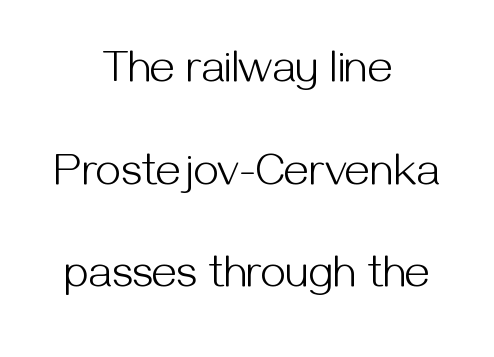
{"serif": "no", "italic": "no", "bold": "no", "weight": "light", "width": "normal", "stroke_contrast": "medium", "x_height": "medium", "monospaced": "no", "underline": "no", "align": "center", "line_spacing": "loose", "line_spacing_ratio": 2.28, "letter_spacing": "normal", "letter_spacing_em": 0.0, "glyph_px": 45}
